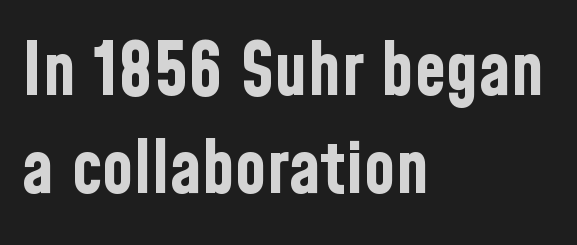
This sample uses an upright cut, with every glyph sitting square on the baseline. Line spacing here is normal. Caption: bold face, heavy strokes. Plain, unruled lines of type. A classic flush-left, rag-right setting is used for this passage. Each word holds together tightly as a unit, with standard inter-letter gaps.
